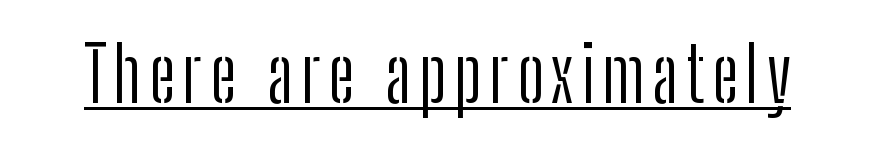
The image shows 76 px light, condensed sans-serif type, upright; set underlined; low stroke contrast and a medium x-height.
